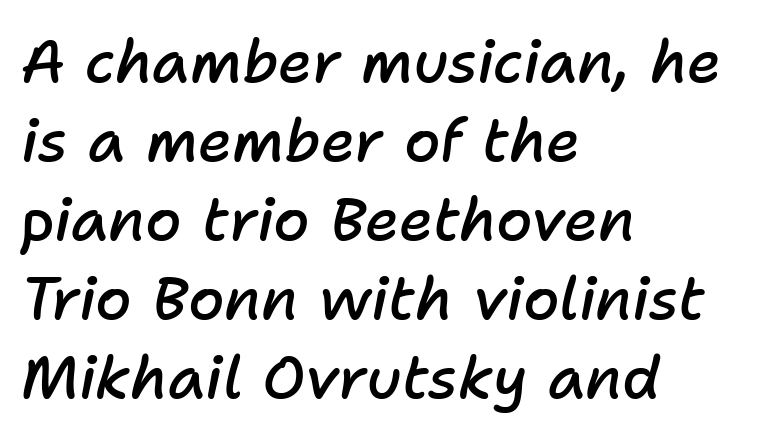
Where is the straight margin? On the left. Check the space under the baseline: it is left empty. Varying glyph widths throughout — classic text-font behaviour. Here the glyphs are tracked normally, forming tight word shapes.
